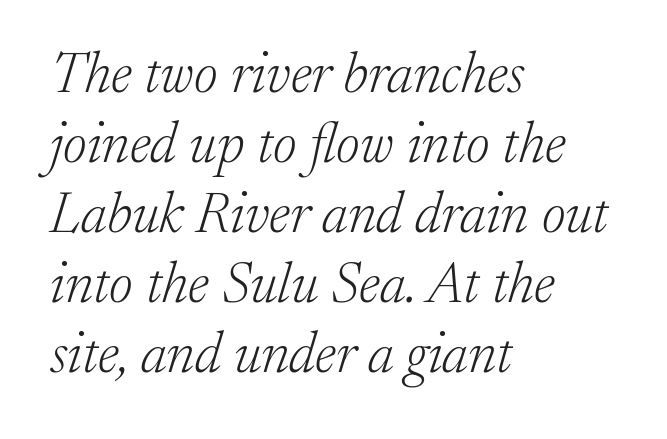
Q: Is the text bold? A: No.
Q: Is the text italic (slanted)? A: Yes, it leans right by about 17 degrees.
Q: Is the typeface a serif or a sans-serif typeface? A: Serif.
Q: Is the text underlined? A: No.
Q: How is the paragraph aligned? A: Left-aligned.
Q: Is the spacing between letters normal or unusually wide? A: Normal.
Q: Width (condensed, normal, or wide)? A: Normal.
Q: Stroke contrast? A: Low.
Q: x-height? A: Medium.
Q: Monospaced? A: No.
